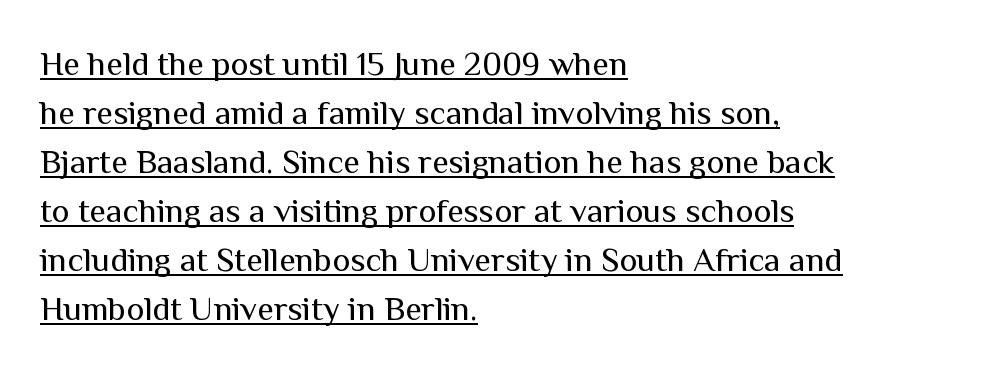
Q: Is the text bold? A: No.
Q: Is the text italic (slanted)? A: No, it is upright.
Q: Is the typeface a serif or a sans-serif typeface? A: Sans-serif.
Q: Is the text underlined? A: Yes.
Q: How is the paragraph aligned? A: Left-aligned.
Q: Is the spacing between letters normal or unusually wide? A: Normal.
Q: Is the spacing between lines tight, normal or loose? A: Normal.
Q: Width (condensed, normal, or wide)? A: Normal.
Q: Stroke contrast? A: Medium.
Q: x-height? A: Medium.
Q: Monospaced? A: No.
